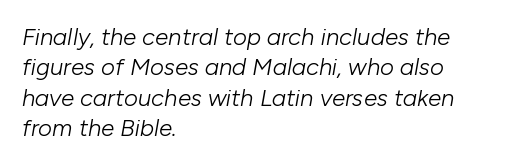
Q: Is the text bold? A: No.
Q: Is the text italic (slanted)? A: Yes, it leans right by about 10 degrees.
Q: Is the text underlined? A: No.
Q: How is the paragraph aligned? A: Left-aligned.
Q: Is the spacing between letters normal or unusually wide? A: Normal.
Q: Is the spacing between lines tight, normal or loose? A: Normal.
